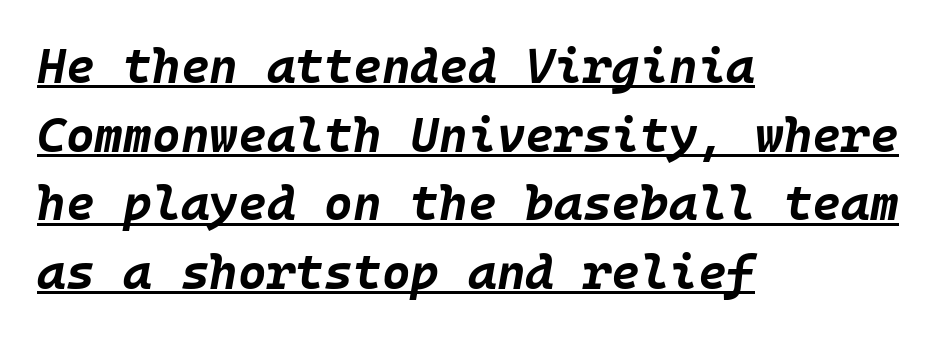
{"italic": "yes", "lean": "right", "slant_degrees": 10, "bold": "yes", "weight": "bold", "width": "normal", "stroke_contrast": "low", "x_height": "large", "underline": "yes", "align": "left", "line_spacing": "normal", "line_spacing_ratio": 1.4, "letter_spacing": "normal", "letter_spacing_em": 0.0, "glyph_px": 49}
